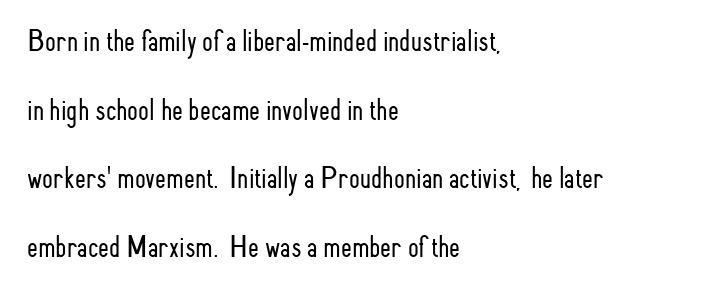
{"serif": "no", "italic": "no", "bold": "no", "weight": "light", "width": "condensed", "stroke_contrast": "low", "x_height": "small", "monospaced": "no", "underline": "no", "align": "left", "line_spacing": "loose", "line_spacing_ratio": 2.21, "letter_spacing": "normal", "letter_spacing_em": 0.0, "glyph_px": 31}
